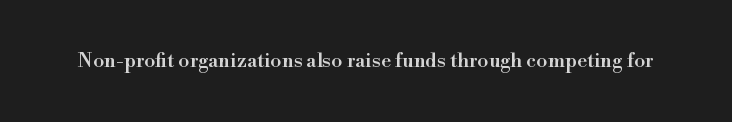
Q: Is the text italic (slanted)? A: No, it is upright.
Q: Is the text underlined? A: No.
Q: Is the spacing between letters normal or unusually wide? A: Normal.
